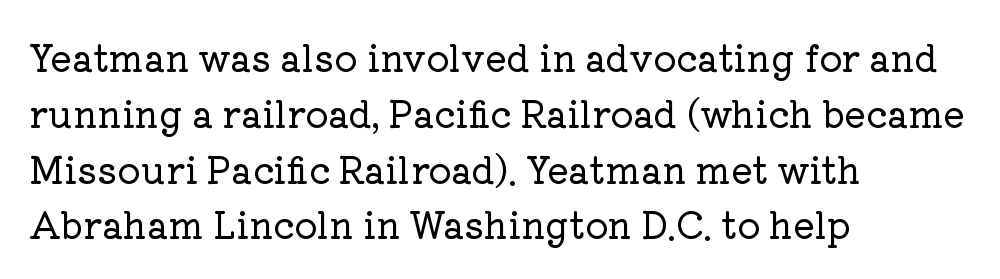
The image shows 36 px serif type, upright; set left-aligned, normal line spacing (1.55x), normal letter spacing, not underlined; low stroke contrast and a medium x-height.
